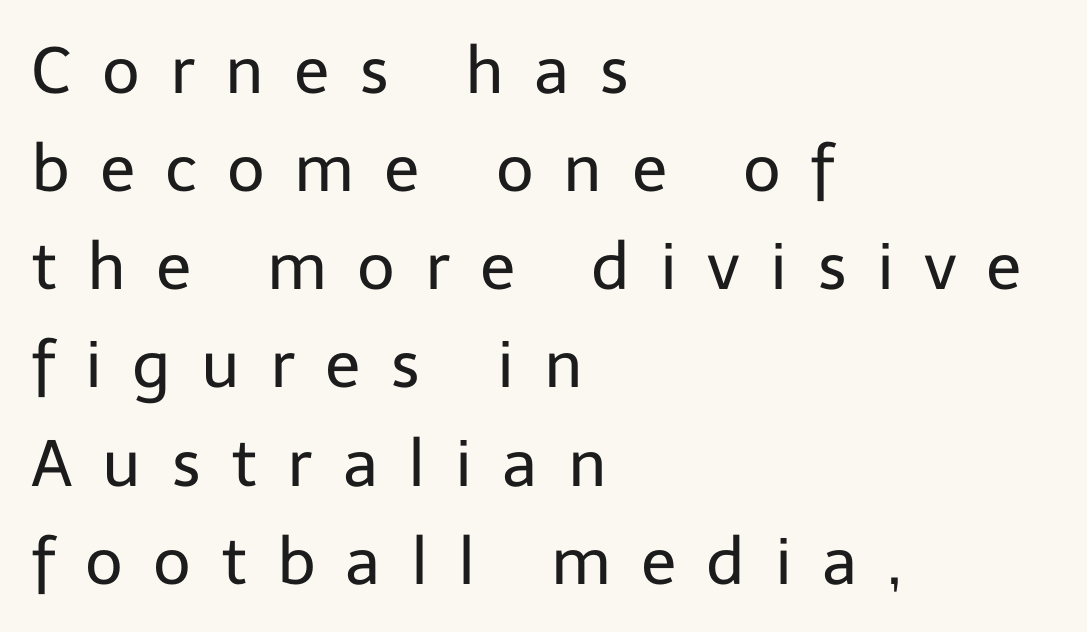
The rendering uses a moderate line-height, typical for paragraphs. The passage shown is typed in a proportional face where columns would drift. Type without underlining. No letter is thick-stroked: the sample isn't bold. The type sits square on the baseline with zero lean. The lines in this sample share a left origin and differ only in where they stop.
